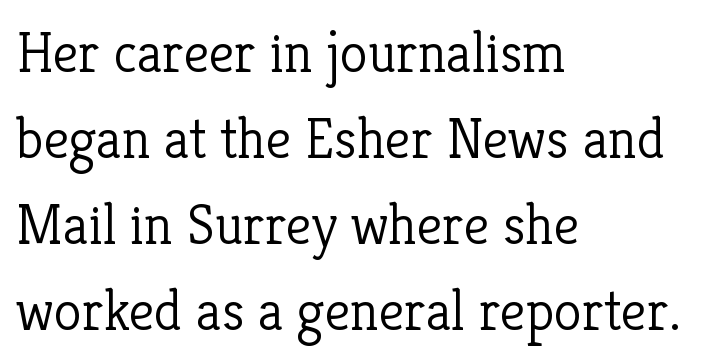
The image shows 57 px light serif type, upright; set left-aligned, normal line spacing (1.51x), normal letter spacing, not underlined; low stroke contrast and a medium x-height.
